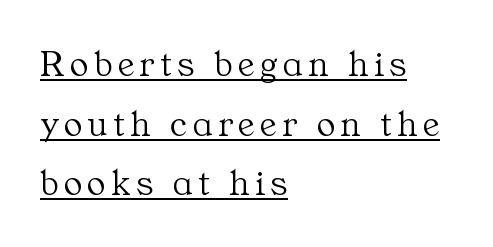
{"serif": "yes", "italic": "no", "bold": "no", "weight": "light", "width": "normal", "stroke_contrast": "medium", "x_height": "medium", "monospaced": "no", "underline": "yes", "align": "left", "line_spacing": "normal", "line_spacing_ratio": 1.57, "glyph_px": 38}
